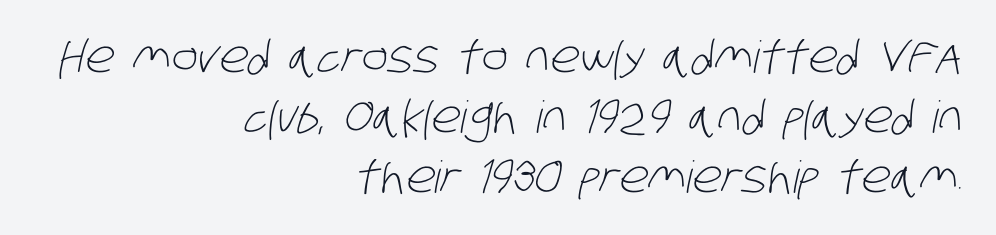
Q: Is the text bold? A: No.
Q: Is the typeface a serif or a sans-serif typeface? A: Sans-serif.
Q: Is the text underlined? A: No.
Q: How is the paragraph aligned? A: Right-aligned.
Q: Is the spacing between letters normal or unusually wide? A: Normal.
Q: Is the spacing between lines tight, normal or loose? A: Normal.
Q: Width (condensed, normal, or wide)? A: Condensed.
Q: Stroke contrast? A: Low.
Q: x-height? A: Large.
Q: Monospaced? A: No.
